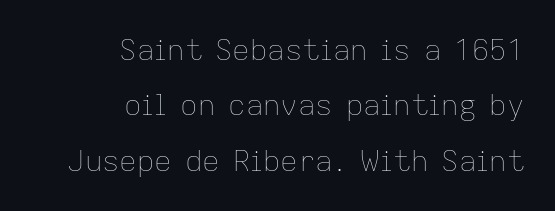
{"italic": "no", "bold": "no", "weight": "thin", "width": "normal", "stroke_contrast": "low", "x_height": "medium", "monospaced": "no", "underline": "no", "align": "right", "line_spacing": "loose", "line_spacing_ratio": 1.91, "letter_spacing": "normal", "letter_spacing_em": 0.0, "glyph_px": 29}
